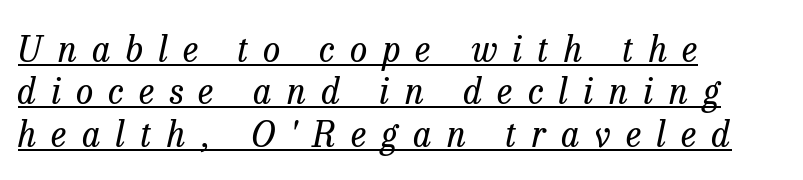
The passage shown is typeset with a serif family. Character widths vary here, with narrow letters taking less room than wide ones. Is the letter spacing exaggerated? Yes — the characters are pushed far apart. Caption: face not bold, strokes unweighted. Line starts are locked; line ends wander.
